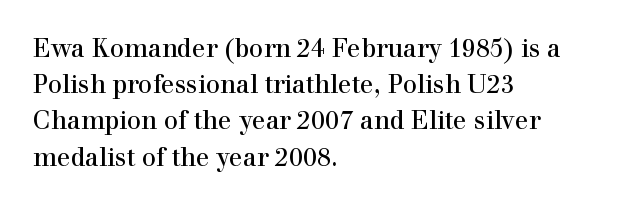
{"italic": "no", "bold": "no", "underline": "no", "align": "left", "line_spacing": "normal", "line_spacing_ratio": 1.45, "letter_spacing": "normal", "letter_spacing_em": 0.0, "glyph_px": 25}
